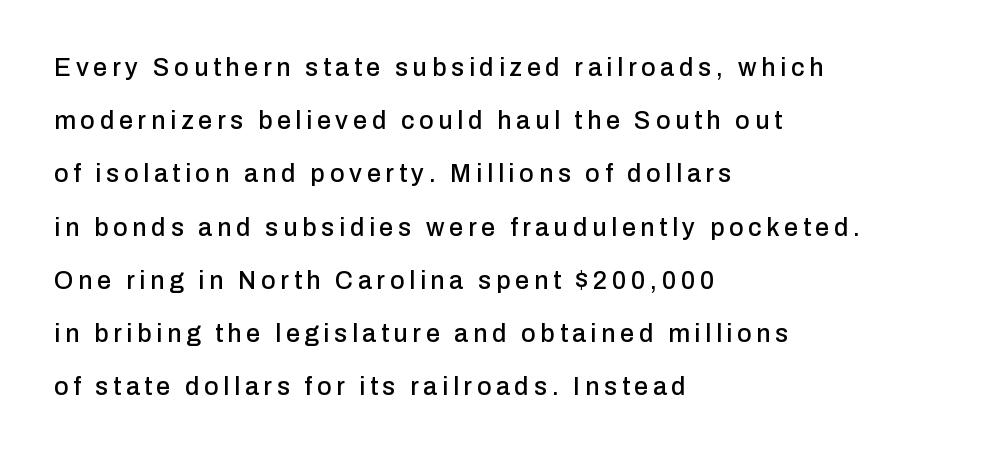
{"italic": "no", "underline": "no", "align": "left", "line_spacing": "loose", "line_spacing_ratio": 2.13, "glyph_px": 25}
